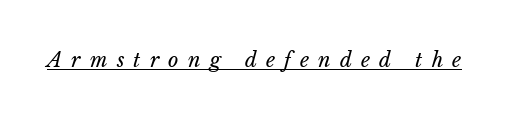
Spacing between characters has been opened up far beyond the box default. The typesetting does not lean heavy: it is not bold. Glance below the letters and you will spot a drawn line.
